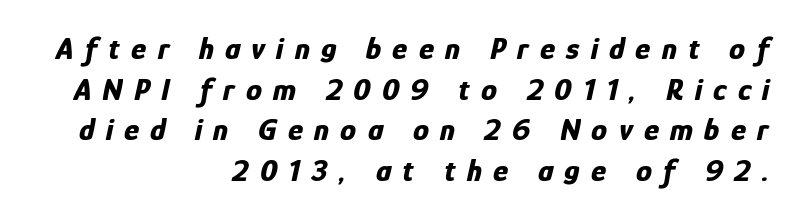
Underlining? Definitely not there. The rendering uses natural spacing where letterforms have individual widths. Baseline-to-baseline distance is the conventional proportion of letter height. Italic: yes, the glyphs are oblique. The typesetter chose a ragged-left arrangement here. Loose tracking; the words dissolve into strings of separated letters.
